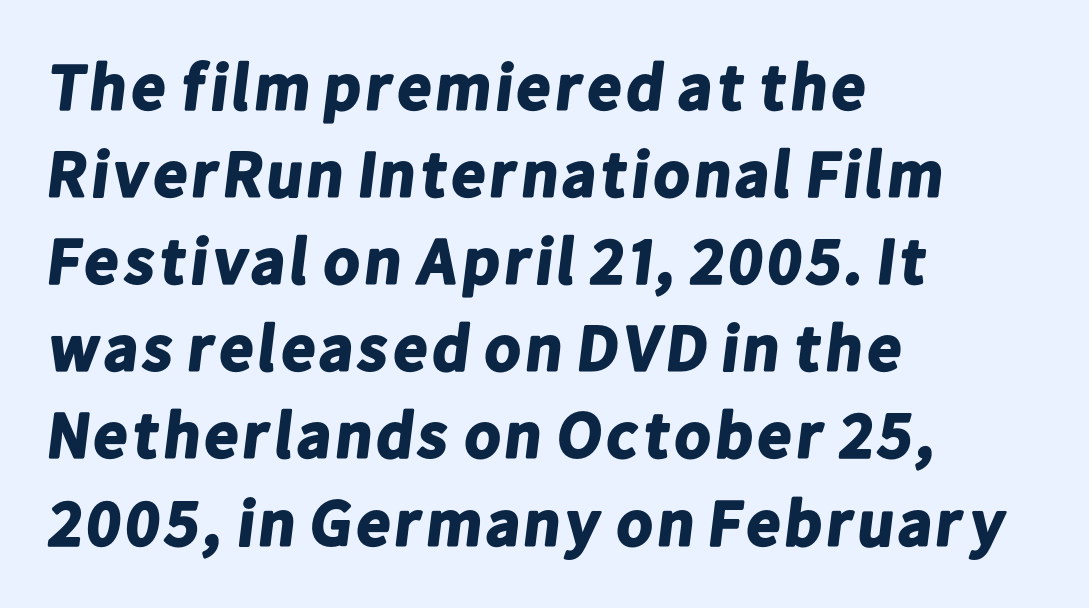
Q: Is the text bold? A: Yes.
Q: Is the typeface a serif or a sans-serif typeface? A: Sans-serif.
Q: Is the text underlined? A: No.
Q: How is the paragraph aligned? A: Left-aligned.
Q: Is the spacing between letters normal or unusually wide? A: Normal.
Q: Is the spacing between lines tight, normal or loose? A: Normal.
Q: Width (condensed, normal, or wide)? A: Normal.
Q: Stroke contrast? A: Low.
Q: x-height? A: Medium.
Q: Monospaced? A: No.
